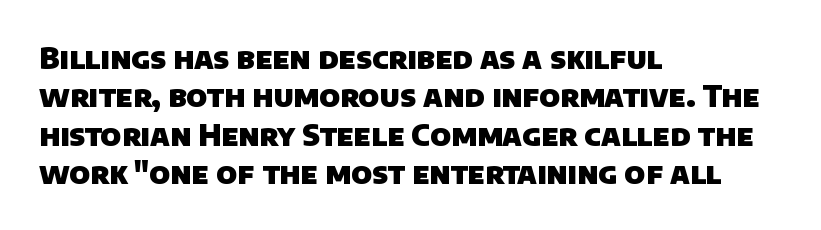
The image shows 29 px heavy sans-serif type; set left-aligned, normal line spacing (1.32x), normal letter spacing, not underlined; low stroke contrast and a large x-height.
